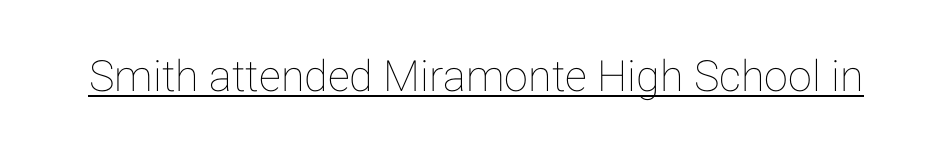
Q: Is the text italic (slanted)? A: No, it is upright.
Q: Is the text underlined? A: Yes.
Q: Is the spacing between letters normal or unusually wide? A: Normal.
Q: Width (condensed, normal, or wide)? A: Normal.
Q: Stroke contrast? A: Low.
Q: x-height? A: Medium.
Q: Monospaced? A: No.
